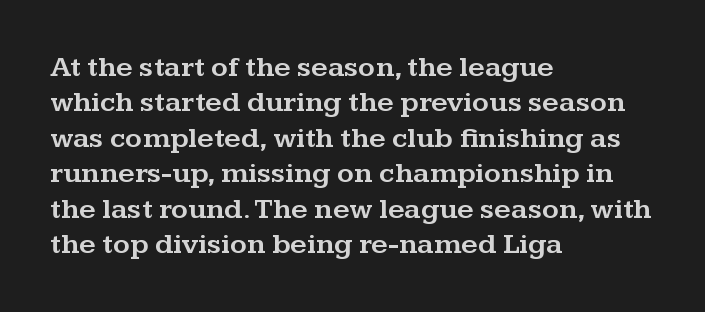
Q: Is the text italic (slanted)? A: No, it is upright.
Q: Is the typeface a serif or a sans-serif typeface? A: Serif.
Q: Is the text underlined? A: No.
Q: How is the paragraph aligned? A: Left-aligned.
Q: Is the spacing between letters normal or unusually wide? A: Normal.
Q: Width (condensed, normal, or wide)? A: Wide.
Q: Stroke contrast? A: Medium.
Q: x-height? A: Medium.
Q: Monospaced? A: No.
